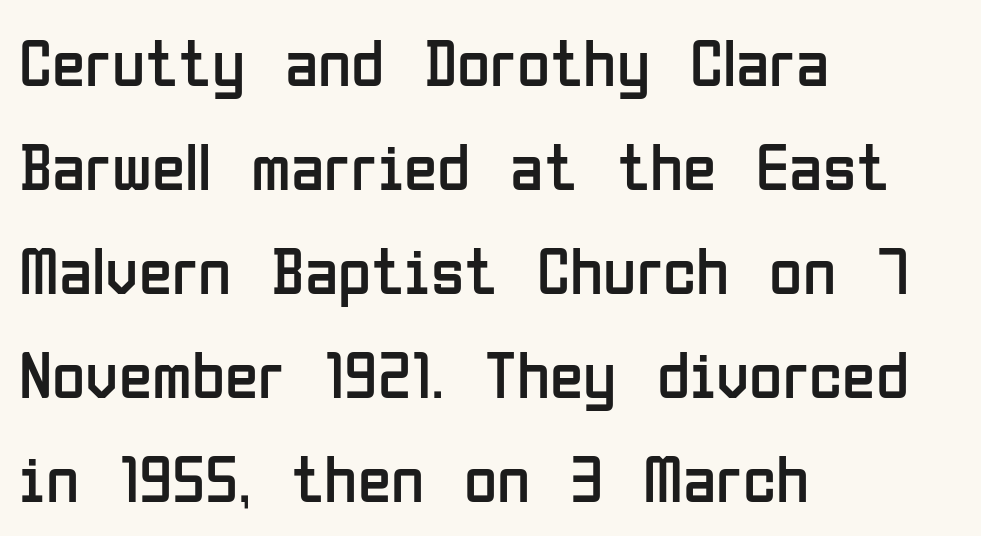
The designer went with a sans here, leaving each stem footless. A classic flush-left, rag-right setting is used for this passage. This block has exactly the height ordinary leading produces. You could not count columns in this text — the font is proportionally spaced. Vertical stems look standard width or narrower in stroke. The letterforms sit shoulder to shoulder at normal distance.
